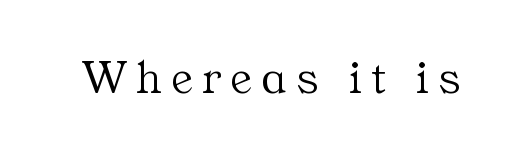
The image shows 48 px light serif type, upright; set unusually wide letter spacing (+0.21 em), not underlined; medium stroke contrast and a medium x-height.
